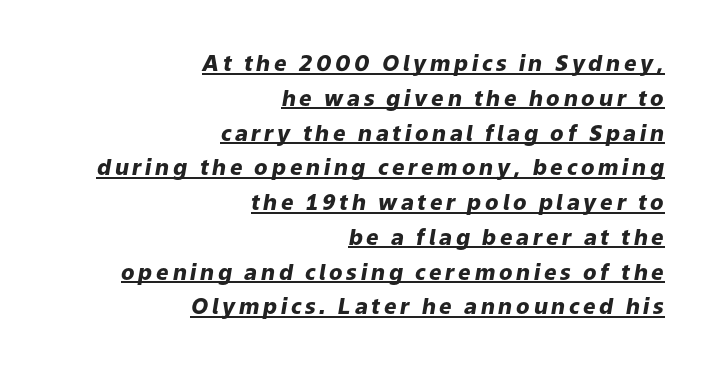
The image shows 22 px bold type, italic (leaning right); set right-aligned, normal line spacing (1.58x), underlined.
